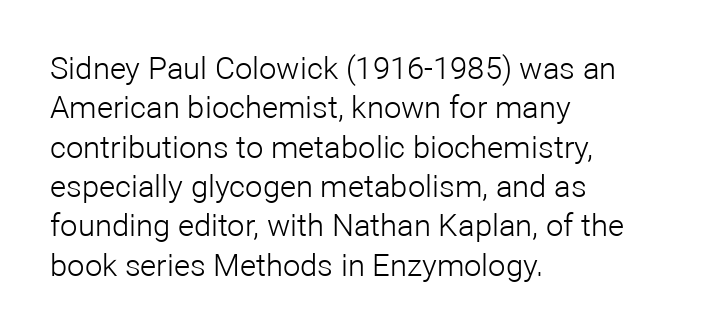
The image shows 31 px light sans-serif type, upright; set left-aligned, normal line spacing (1.27x), normal letter spacing, not underlined; low stroke contrast and a medium x-height.
